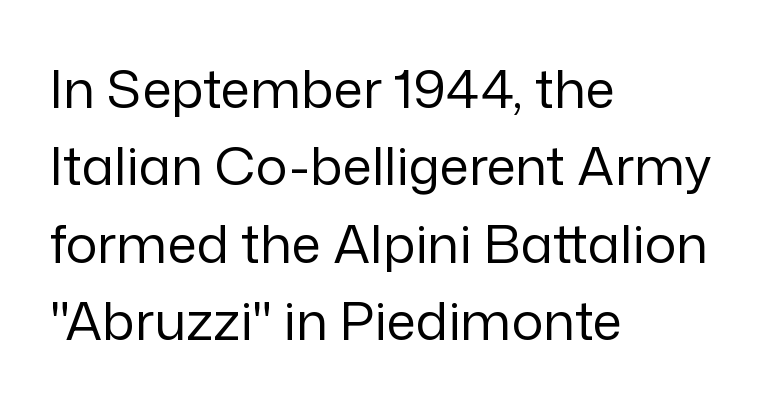
The image shows 53 px regular-weight sans-serif type, upright; set left-aligned, normal line spacing (1.46x), normal letter spacing, not underlined; low stroke contrast and a medium x-height.
